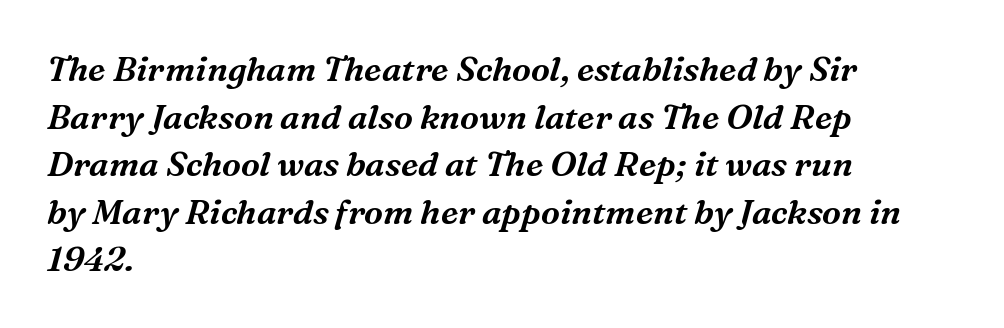
The image shows 34 px serif type, italic (leaning right); set left-aligned, normal line spacing (1.4x), normal letter spacing, not underlined; medium stroke contrast and a medium x-height.
